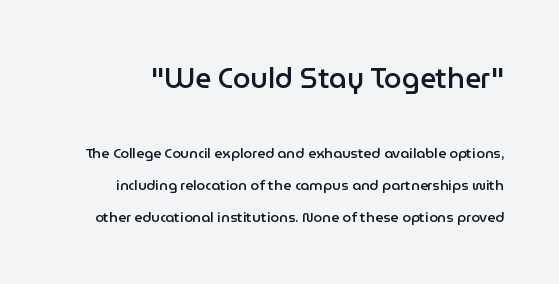
The image shows 28 px semibold sans-serif type, upright; set loose line spacing (2.27x), normal letter spacing, not underlined; the first (top) block is 2.0x larger; low stroke contrast and a medium x-height.
